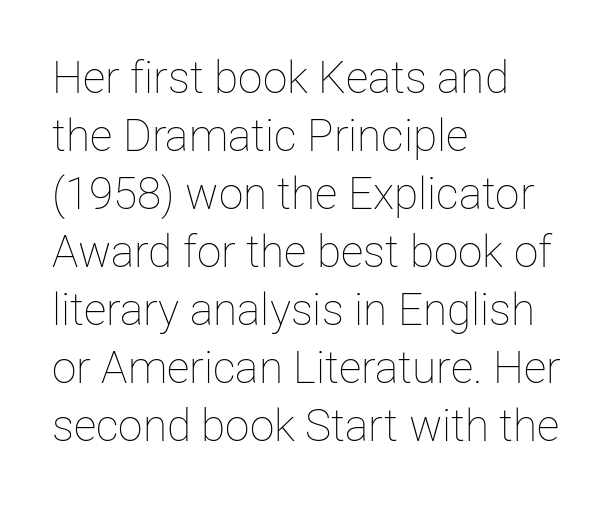
Varying glyph widths throughout — classic text-font behaviour. The strokes are not fattened; the text isn't bold. Honestly, there is no underline to notice here at all. No italicization has been applied; the sample stays upright.
